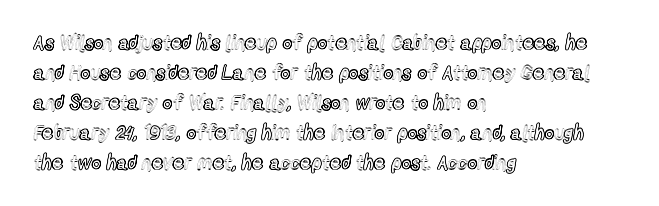
The passage shown has conventional tracking throughout. Is there much room between lines? A standard amount, neither cramped nor airy. Plain, unruled lines of type. Typeset ragged right — the left edge is the straight one.
